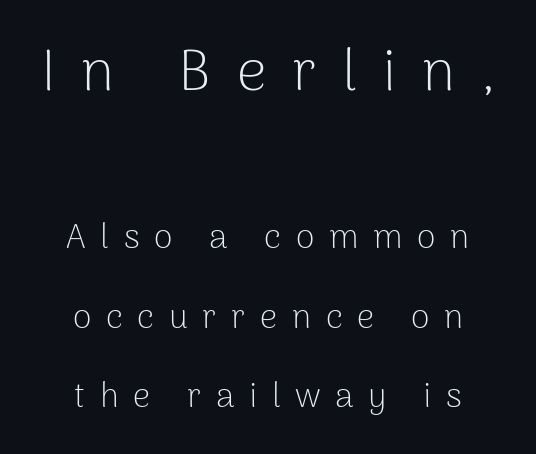
Q: Is the text bold? A: No.
Q: Is the text italic (slanted)? A: No, it is upright.
Q: Is the typeface a serif or a sans-serif typeface? A: Sans-serif.
Q: Is the text underlined? A: No.
Q: How is the paragraph aligned? A: Centered.
Q: Is the spacing between letters normal or unusually wide? A: Unusually wide.
Q: Is the spacing between lines tight, normal or loose? A: Loose.
Q: Which block of text is set in a larger size, the first (top) or the second (bottom)? A: The first (top) one.
Q: Width (condensed, normal, or wide)? A: Normal.
Q: Stroke contrast? A: Low.
Q: x-height? A: Medium.
Q: Monospaced? A: No.
